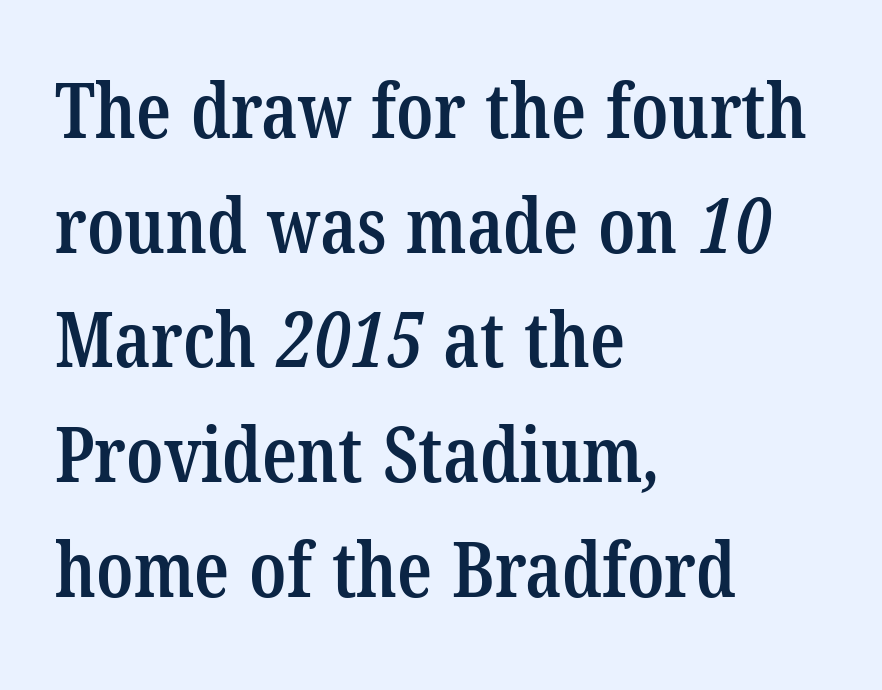
Q: Is the text bold? A: Semi-bold.
Q: Is the typeface a serif or a sans-serif typeface? A: Serif.
Q: Is the text underlined? A: No.
Q: How is the paragraph aligned? A: Left-aligned.
Q: Is the spacing between letters normal or unusually wide? A: Normal.
Q: Is the spacing between lines tight, normal or loose? A: Normal.
Q: Width (condensed, normal, or wide)? A: Condensed.
Q: Stroke contrast? A: Low.
Q: x-height? A: Medium.
Q: Monospaced? A: No.
